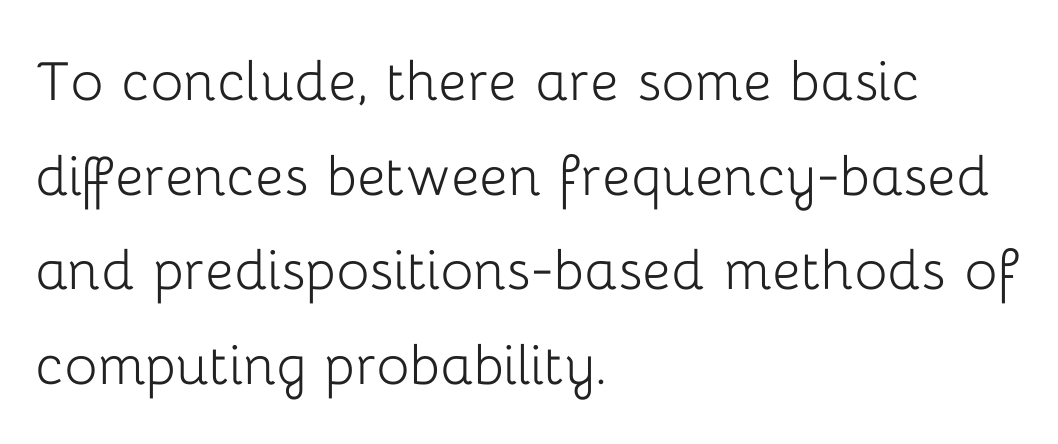
{"serif": "no", "italic": "no", "bold": "no", "weight": "light", "width": "normal", "stroke_contrast": "low", "x_height": "medium", "monospaced": "no", "underline": "no", "align": "left", "line_spacing": "normal", "line_spacing_ratio": 1.37, "letter_spacing": "normal", "letter_spacing_em": 0.0, "glyph_px": 69}
